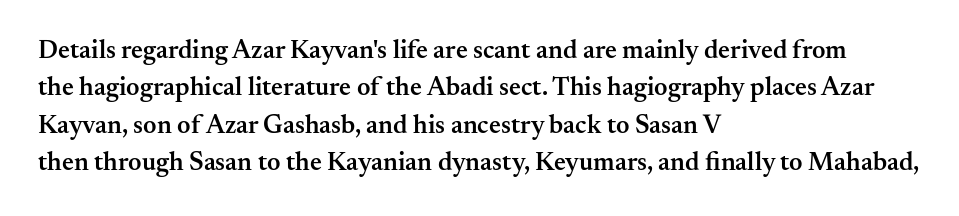
{"italic": "no", "bold": "semi", "underline": "no", "align": "left", "line_spacing": "normal", "line_spacing_ratio": 1.44, "letter_spacing": "normal", "letter_spacing_em": 0.0, "glyph_px": 26}
